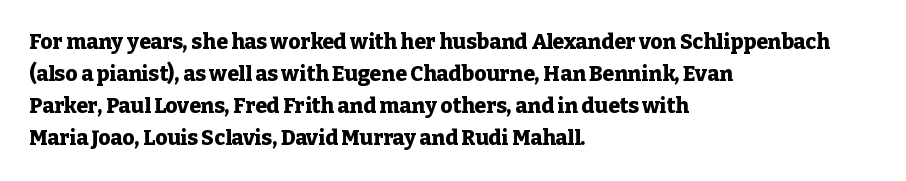
{"italic": "no", "bold": "yes", "underline": "no", "align": "left", "line_spacing": "normal", "line_spacing_ratio": 1.53, "letter_spacing": "normal", "letter_spacing_em": 0.0, "glyph_px": 21}
